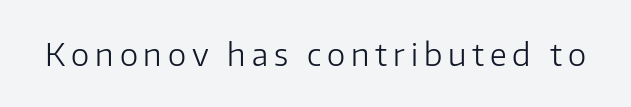
Q: Is the text bold? A: No.
Q: Is the text italic (slanted)? A: No, it is upright.
Q: Is the typeface a serif or a sans-serif typeface? A: Sans-serif.
Q: Is the text underlined? A: No.
Q: Width (condensed, normal, or wide)? A: Normal.
Q: Stroke contrast? A: Low.
Q: x-height? A: Medium.
Q: Monospaced? A: No.
